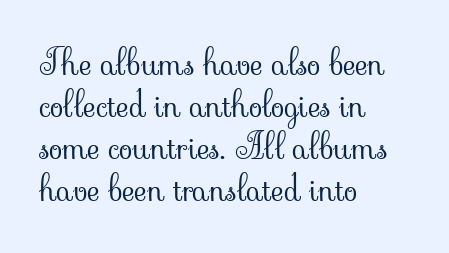
{"serif": "yes", "italic": "no", "bold": "no", "weight": "light", "width": "normal", "stroke_contrast": "low", "x_height": "small", "monospaced": "no", "underline": "no", "align": "left", "line_spacing_ratio": 1.2, "letter_spacing": "normal", "letter_spacing_em": 0.0, "glyph_px": 35}
